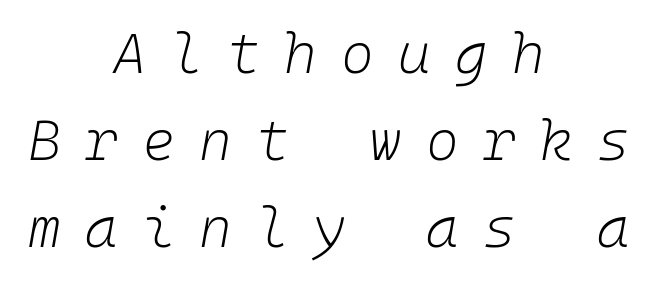
The image shows 56 px light type, italic (leaning right); set centered, normal line spacing (1.55x), unusually wide letter spacing (+0.43 em), not underlined; low stroke contrast and a medium x-height.
